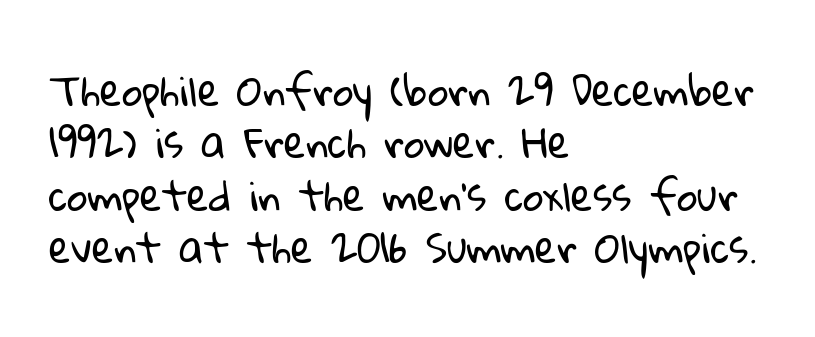
Q: Is the text bold? A: No.
Q: Is the typeface a serif or a sans-serif typeface? A: Sans-serif.
Q: Is the text underlined? A: No.
Q: How is the paragraph aligned? A: Left-aligned.
Q: Is the spacing between letters normal or unusually wide? A: Normal.
Q: Is the spacing between lines tight, normal or loose? A: Normal.
Q: Width (condensed, normal, or wide)? A: Normal.
Q: Stroke contrast? A: Low.
Q: x-height? A: Medium.
Q: Monospaced? A: No.
